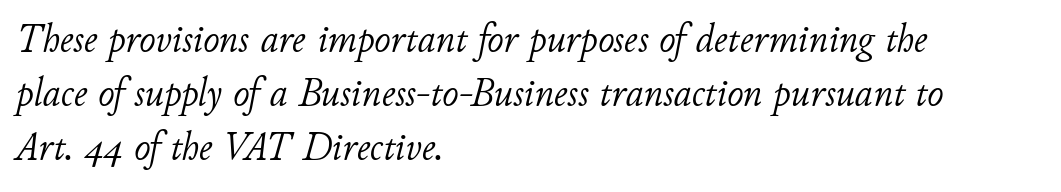
{"italic": "yes", "lean": "right", "slant_degrees": 11, "bold": "no", "weight": "light", "width": "normal", "stroke_contrast": "low", "x_height": "small", "monospaced": "no", "underline": "no", "align": "left", "line_spacing": "normal", "line_spacing_ratio": 1.35, "letter_spacing": "normal", "letter_spacing_em": 0.0, "glyph_px": 40}
